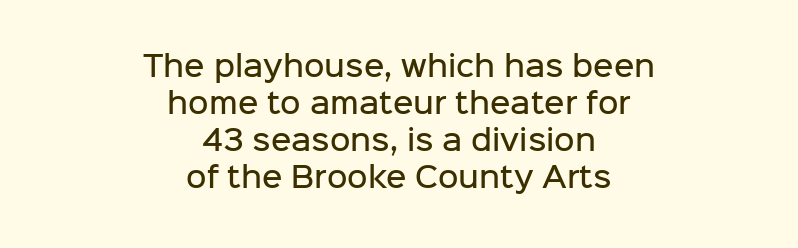
Q: Is the text bold? A: Semi-bold.
Q: Is the text italic (slanted)? A: No, it is upright.
Q: Is the typeface a serif or a sans-serif typeface? A: Sans-serif.
Q: Is the text underlined? A: No.
Q: How is the paragraph aligned? A: Centered.
Q: Is the spacing between letters normal or unusually wide? A: Normal.
Q: Is the spacing between lines tight, normal or loose? A: Normal.
Q: Width (condensed, normal, or wide)? A: Normal.
Q: Stroke contrast? A: Low.
Q: x-height? A: Medium.
Q: Monospaced? A: No.
